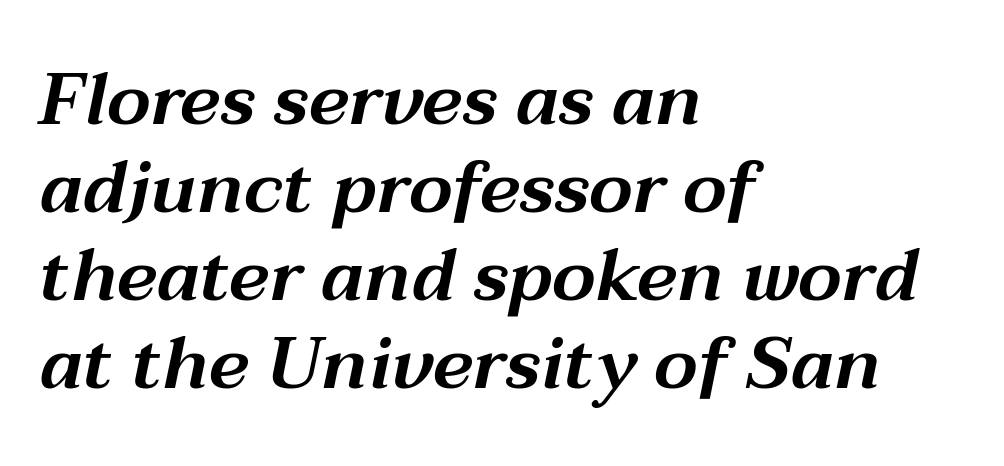
{"italic": "yes", "lean": "right", "slant_degrees": 12, "width": "wide", "stroke_contrast": "medium", "x_height": "medium", "monospaced": "no", "underline": "no", "align": "left", "line_spacing_ratio": 1.22, "letter_spacing": "normal", "letter_spacing_em": 0.0, "glyph_px": 72}
